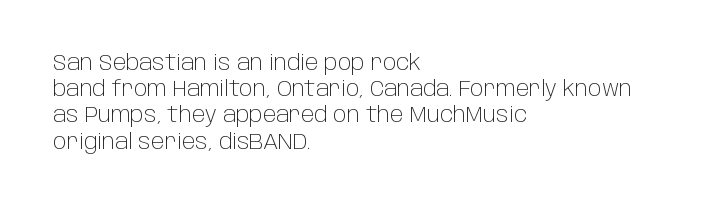
Q: Is the text bold? A: No.
Q: Is the text italic (slanted)? A: No, it is upright.
Q: Is the text underlined? A: No.
Q: How is the paragraph aligned? A: Left-aligned.
Q: Is the spacing between letters normal or unusually wide? A: Normal.
Q: Is the spacing between lines tight, normal or loose? A: Normal.
